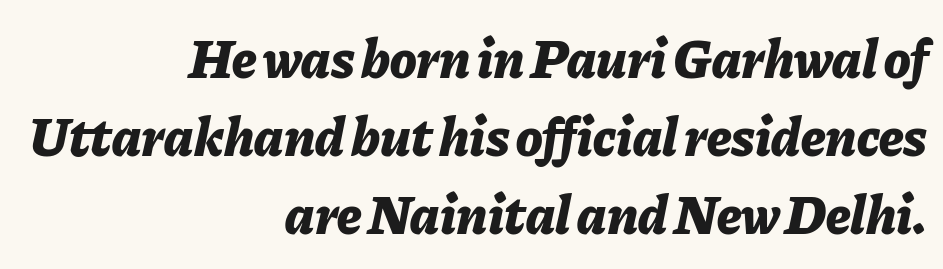
The image shows 55 px bold type, italic (leaning right); set right-aligned, normal line spacing (1.42x), normal letter spacing, not underlined; low stroke contrast and a medium x-height.
